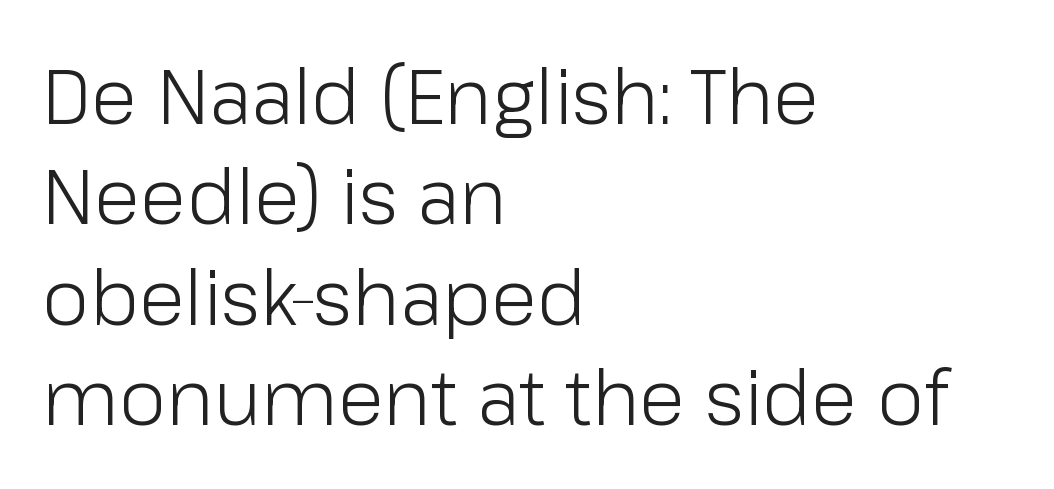
{"serif": "no", "italic": "no", "bold": "no", "weight": "light", "width": "normal", "stroke_contrast": "low", "x_height": "medium", "monospaced": "no", "underline": "no", "align": "left", "line_spacing": "normal", "line_spacing_ratio": 1.32, "letter_spacing": "normal", "letter_spacing_em": 0.0, "glyph_px": 76}
